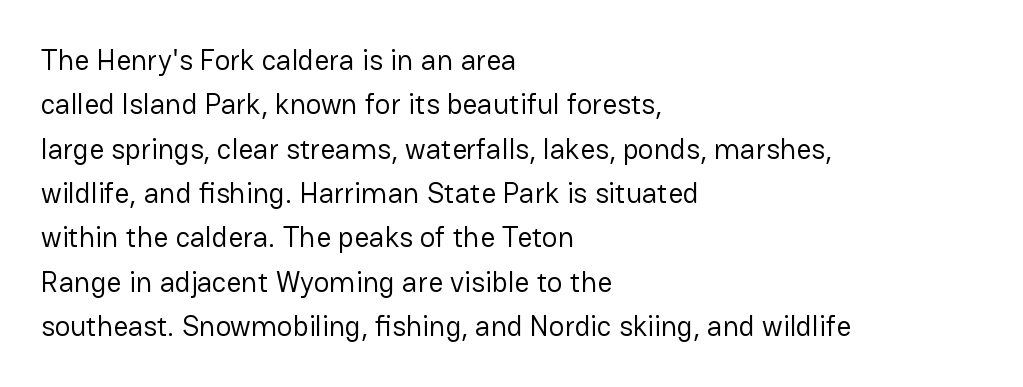
The image shows 29 px regular-weight sans-serif type, upright; set left-aligned, normal line spacing (1.53x), normal letter spacing, not underlined; low stroke contrast and a medium x-height.
